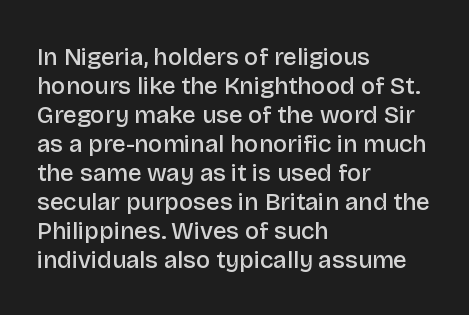
Q: Is the text bold? A: Semi-bold.
Q: Is the text italic (slanted)? A: No, it is upright.
Q: Is the text underlined? A: No.
Q: How is the paragraph aligned? A: Left-aligned.
Q: Is the spacing between letters normal or unusually wide? A: Normal.
